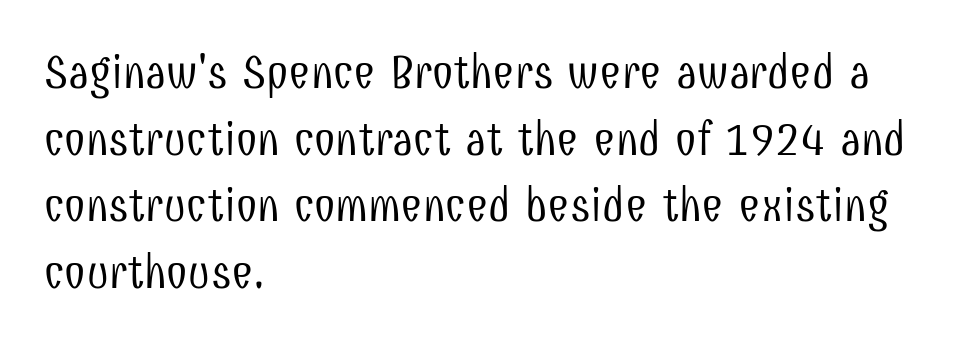
Q: Is the text bold? A: No.
Q: Is the text italic (slanted)? A: No, it is upright.
Q: Is the typeface a serif or a sans-serif typeface? A: Sans-serif.
Q: Is the text underlined? A: No.
Q: How is the paragraph aligned? A: Left-aligned.
Q: Is the spacing between letters normal or unusually wide? A: Normal.
Q: Is the spacing between lines tight, normal or loose? A: Normal.
Q: Width (condensed, normal, or wide)? A: Condensed.
Q: Stroke contrast? A: Low.
Q: x-height? A: Medium.
Q: Monospaced? A: No.
